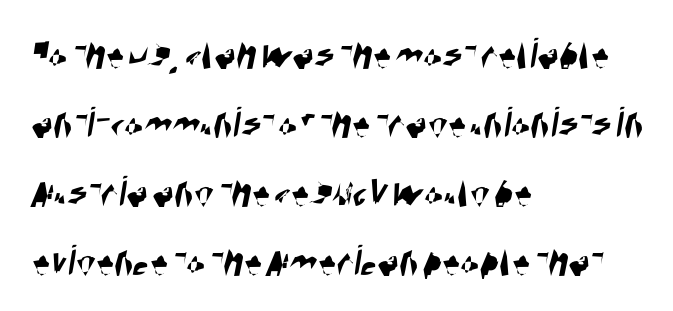
Q: Is the typeface a serif or a sans-serif typeface? A: Sans-serif.
Q: Is the text underlined? A: No.
Q: How is the paragraph aligned? A: Left-aligned.
Q: Is the spacing between letters normal or unusually wide? A: Normal.
Q: Is the spacing between lines tight, normal or loose? A: Normal.
Q: Width (condensed, normal, or wide)? A: Condensed.
Q: Stroke contrast? A: High.
Q: x-height? A: Large.
Q: Monospaced? A: No.
